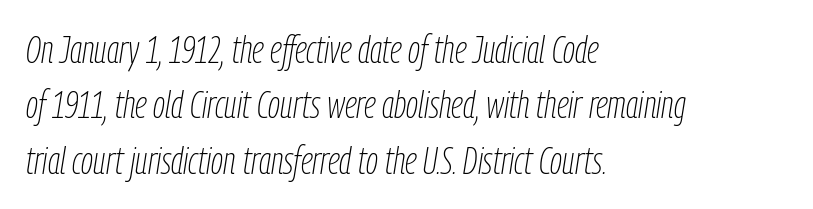
Interline gaps are of average width in this sample. Varying glyph widths throughout — classic text-font behaviour. An italicized treatment has been applied to the whole sample. The ragged edge is on the right, which tells us the setting is flush left. No letter is thick-stroked: the sample isn't bold.
